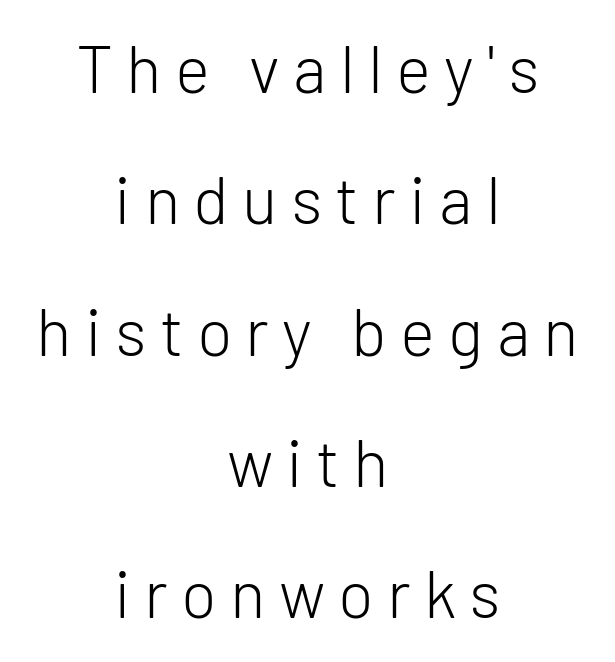
The image shows 66 px light sans-serif type, upright; set centered, loose line spacing (1.99x), unusually wide letter spacing (+0.2 em), not underlined; low stroke contrast and a medium x-height.
